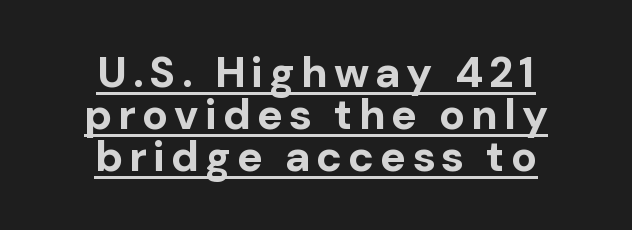
The face used here appears with an underline applied. This sample has the flowing, uneven cadence of proportional lettering. These words are printed bold, with thick strokes throughout. Posture: vertical.
